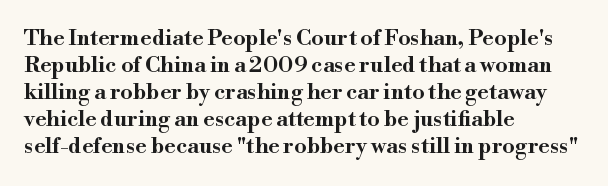
The horizontal fit of the characters is conventional and even. The typesetter chose a ragged-right arrangement here. Upright lettering throughout. The specimen omits any rule beneath the text block's lines.
